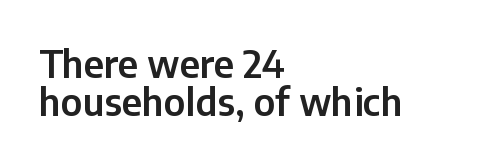
The image shows 37 px sans-serif type, upright; set left-aligned, tight line spacing (1.02x), normal letter spacing, not underlined; low stroke contrast and a medium x-height.
